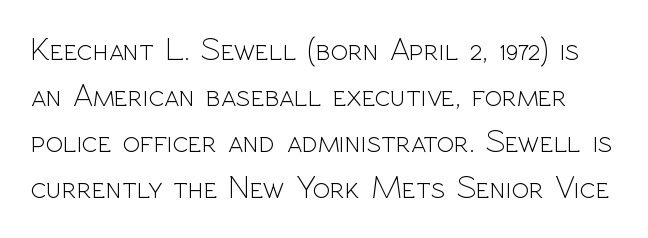
The image shows 32 px light sans-serif type, upright; set normal line spacing (1.44x), normal letter spacing, not underlined; a medium x-height.
